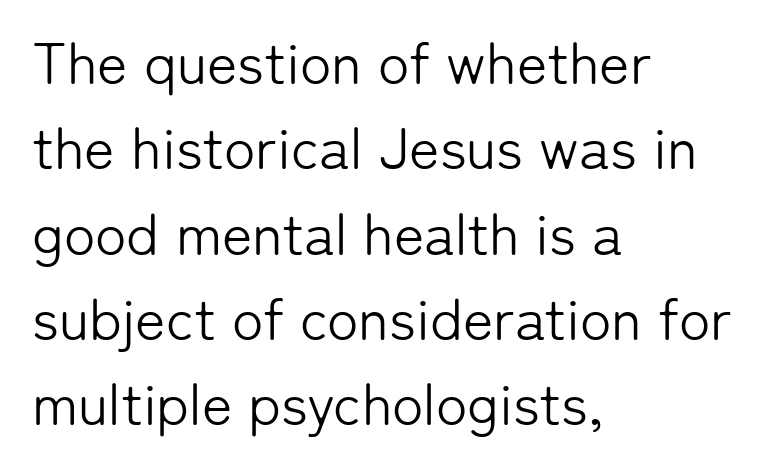
The image shows 58 px light sans-serif type, upright; set left-aligned, normal line spacing (1.47x), normal letter spacing, not underlined; low stroke contrast and a medium x-height.
